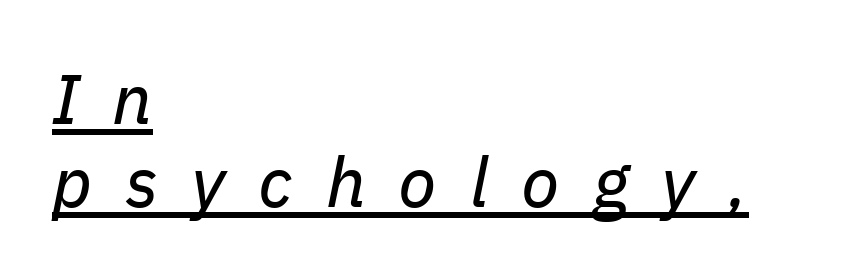
{"italic": "yes", "lean": "right", "slant_degrees": 11, "bold": "no", "weight": "regular", "width": "normal", "stroke_contrast": "low", "x_height": "medium", "monospaced": "no", "underline": "yes", "align": "left", "line_spacing_ratio": 1.19, "letter_spacing": "wide", "letter_spacing_em": 0.47, "glyph_px": 70}
